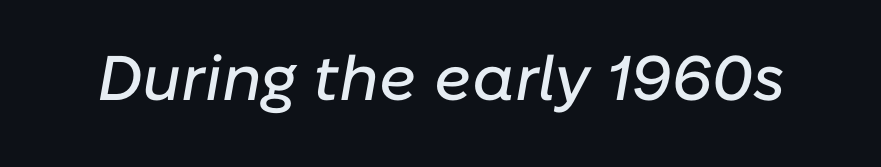
The image shows 63 px text type, italic (leaning right); set normal letter spacing, not underlined; low stroke contrast and a medium x-height.
